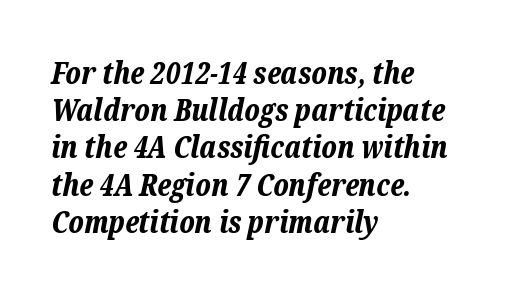
{"italic": "yes", "lean": "right", "slant_degrees": 12, "bold": "yes", "weight": "bold", "width": "normal", "stroke_contrast": "low", "x_height": "medium", "monospaced": "no", "underline": "no", "align": "left", "line_spacing_ratio": 1.24, "letter_spacing": "normal", "letter_spacing_em": 0.0, "glyph_px": 30}
